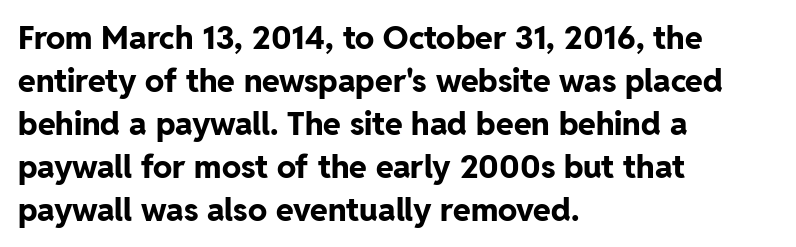
Q: Is the text bold? A: Yes.
Q: Is the text italic (slanted)? A: No, it is upright.
Q: Is the typeface a serif or a sans-serif typeface? A: Sans-serif.
Q: Is the text underlined? A: No.
Q: How is the paragraph aligned? A: Left-aligned.
Q: Is the spacing between letters normal or unusually wide? A: Normal.
Q: Is the spacing between lines tight, normal or loose? A: Normal.
Q: Width (condensed, normal, or wide)? A: Normal.
Q: Stroke contrast? A: Low.
Q: x-height? A: Medium.
Q: Monospaced? A: No.
